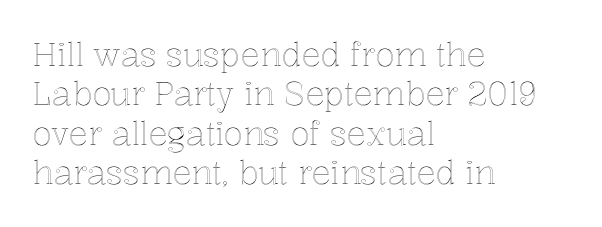
{"italic": "no", "width": "normal", "x_height": "medium", "monospaced": "no", "underline": "no", "align": "left", "line_spacing_ratio": 1.23, "letter_spacing": "normal", "letter_spacing_em": 0.0, "glyph_px": 32}
